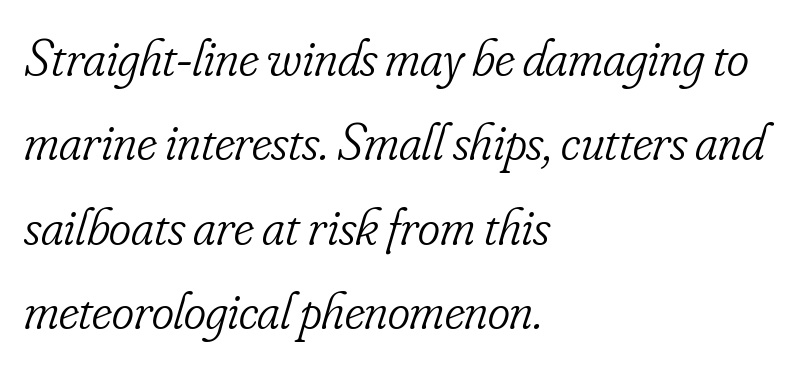
Q: Is the text bold? A: No.
Q: Is the text italic (slanted)? A: Yes, it leans right by about 16 degrees.
Q: Is the typeface a serif or a sans-serif typeface? A: Serif.
Q: Is the text underlined? A: No.
Q: How is the paragraph aligned? A: Left-aligned.
Q: Is the spacing between letters normal or unusually wide? A: Normal.
Q: Is the spacing between lines tight, normal or loose? A: Normal.
Q: Width (condensed, normal, or wide)? A: Condensed.
Q: Stroke contrast? A: Low.
Q: x-height? A: Small.
Q: Monospaced? A: No.
